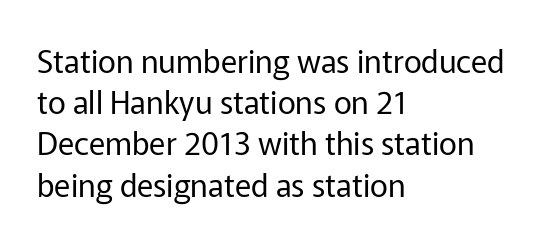
The lines sit at an ordinary, default distance from one another. The typesetter chose a ragged-right arrangement here. Serif or sans? Sans — the stroke terminals are bare. Nobody touched the tracking dial on this one. No heavy texture on the line: the type isn't bold.
